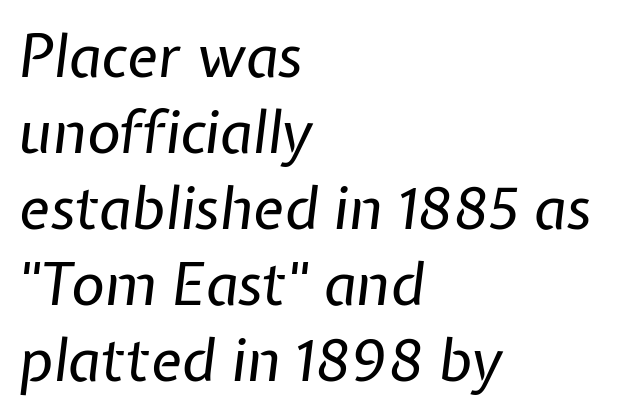
Is this a fixed-width face? No — the glyphs have proportional, varying widths. Students, note that the glyphs here touch the page at normal intervals. Check the space under the baseline: it is left empty. Rows of type keep a routine distance in the vertical direction. Left-aligned paragraph, ragged on the right.
